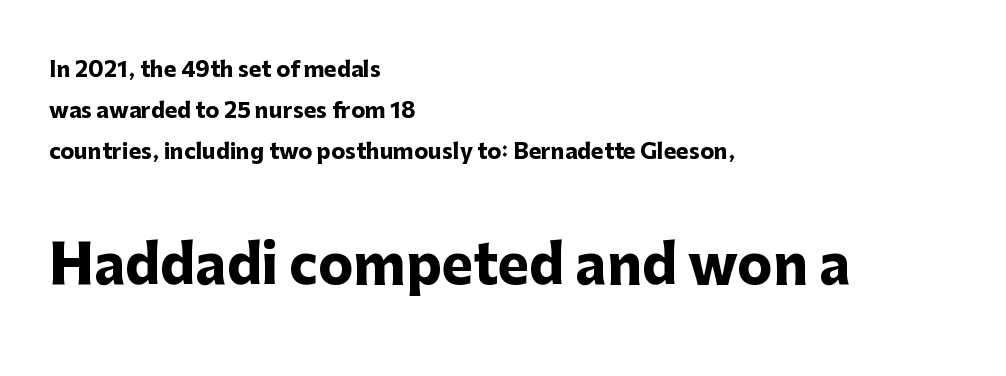
Quick note: not italic, upright. Stroke thickness is high; the sample reads as a true bold. Do the characters align in a grid? No, the font is proportional. Type size steps up from the first block to the second.
